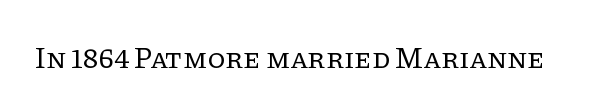
The image shows 29 px regular-weight serif type, upright; set normal letter spacing, not underlined; low stroke contrast and a large x-height.
